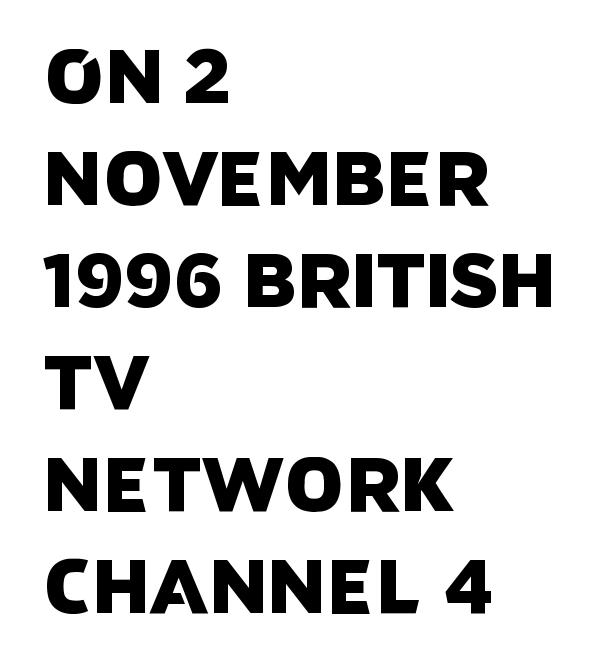
The image shows 75 px sans-serif type; set left-aligned, normal line spacing (1.36x), normal letter spacing, not underlined; low stroke contrast and a large x-height.
